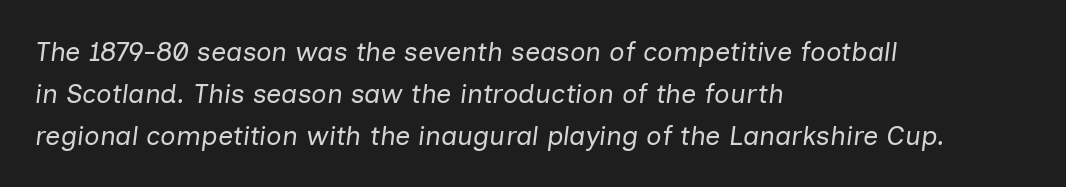
A light-to-regular cut is what we see here. Normally led — the rows are evenly, conventionally spaced. Caption: standard tracking, unaltered. The passage shown leans; its letterforms are oblique. The strip under each line holds only bare page. Leftover space on each line is placed entirely after the last word.
